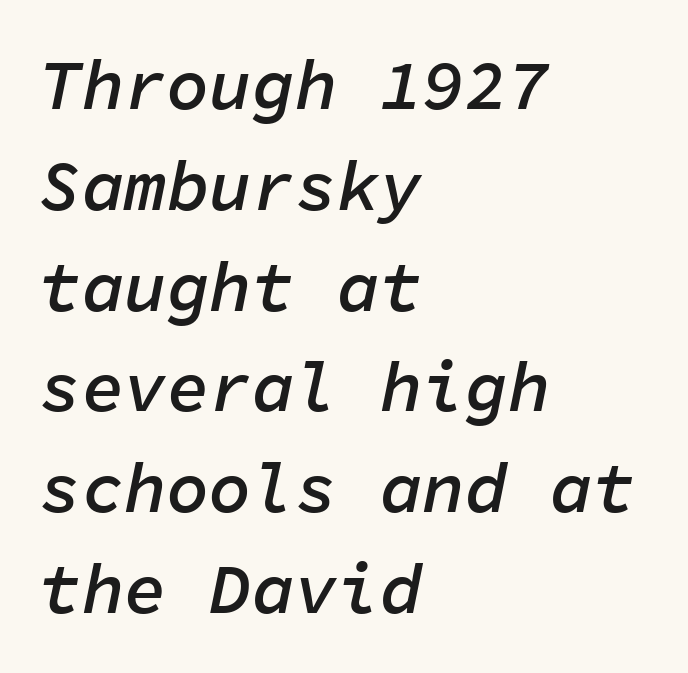
{"italic": "yes", "lean": "right", "slant_degrees": 11, "bold": "semi", "weight": "semibold", "width": "normal", "stroke_contrast": "low", "x_height": "medium", "monospaced": "yes", "underline": "no", "align": "left", "line_spacing": "normal", "line_spacing_ratio": 1.42, "letter_spacing": "normal", "letter_spacing_em": 0.0, "glyph_px": 71}
